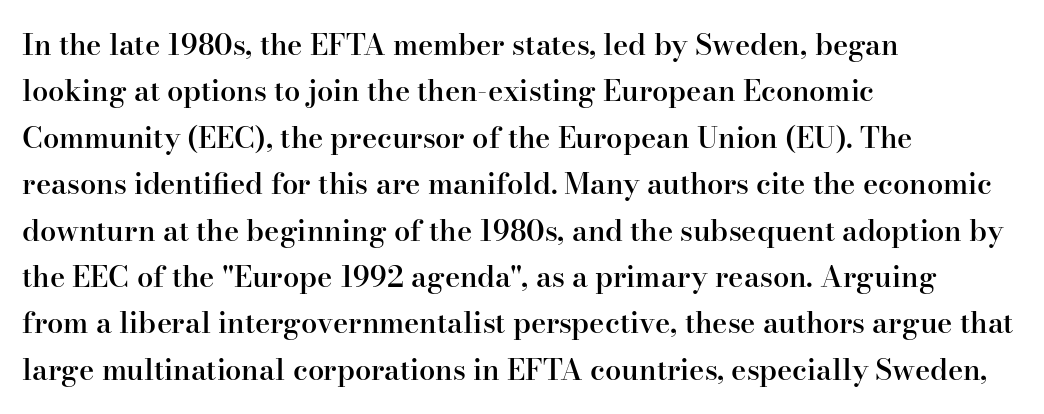
Quick note: underline off. The typesetter chose a ragged-right arrangement here. Does the type have serifs? Yes, each stem ends in a small foot. Leading: standard. Note the varied advance widths — an 'i' is clearly narrower than an 'm'.
